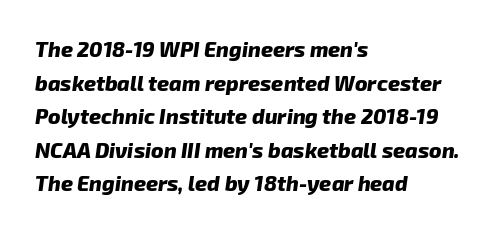
Tracking here is standard; glyphs follow each other at the usual distance. Horizontally, the lines are justified to the leading edge only. The words here are not underlined. How heavy is the stroke? Heavy — this is a bold. Successive baselines arrive at the customary interval.
